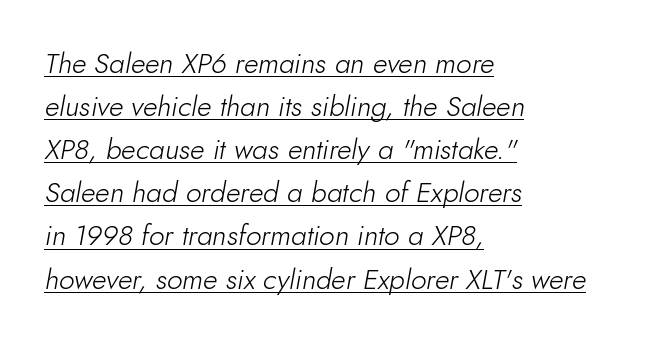
{"italic": "yes", "lean": "right", "slant_degrees": 10, "bold": "no", "weight": "light", "width": "normal", "stroke_contrast": "low", "x_height": "small", "monospaced": "no", "underline": "yes", "align": "left", "line_spacing": "normal", "line_spacing_ratio": 1.54, "letter_spacing": "normal", "letter_spacing_em": 0.0, "glyph_px": 28}
